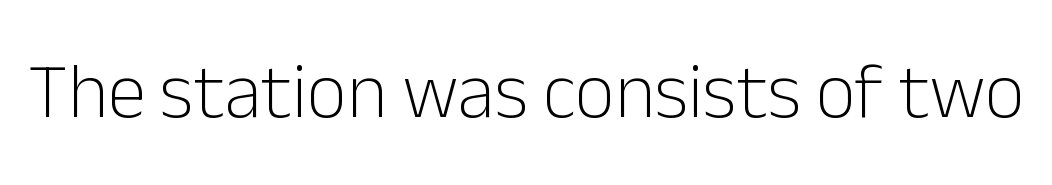
The image shows 78 px light sans-serif type, upright; set normal letter spacing, not underlined; low stroke contrast and a medium x-height.
